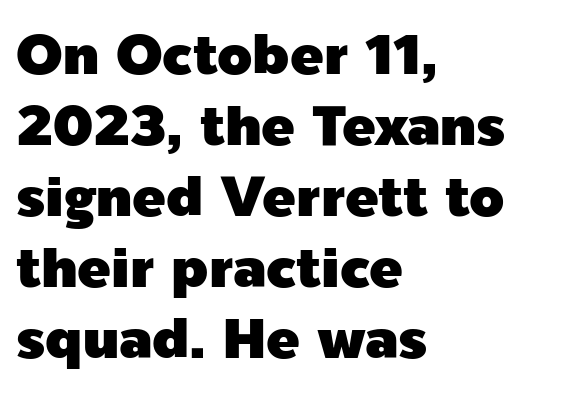
If you drew a ruler down the left edge, every line would touch it. Looks like regular typesetting: each glyph gets only the width it needs. Honestly, the letter spacing is just normal — you wouldn't notice it. Successive baselines arrive at the customary interval.
